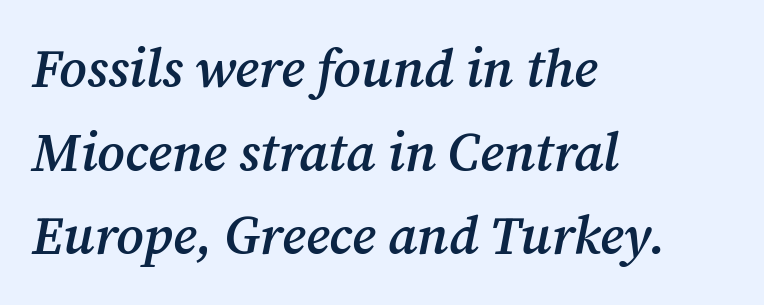
Q: Is the text bold? A: Semi-bold.
Q: Is the text italic (slanted)? A: Yes, it leans right by about 12 degrees.
Q: Is the typeface a serif or a sans-serif typeface? A: Serif.
Q: Is the text underlined? A: No.
Q: How is the paragraph aligned? A: Left-aligned.
Q: Is the spacing between letters normal or unusually wide? A: Normal.
Q: Is the spacing between lines tight, normal or loose? A: Normal.
Q: Width (condensed, normal, or wide)? A: Normal.
Q: Stroke contrast? A: Medium.
Q: x-height? A: Medium.
Q: Monospaced? A: No.
